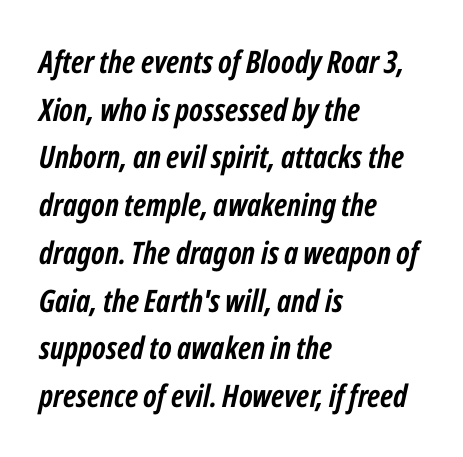
Q: Is the text bold? A: Yes.
Q: Is the text italic (slanted)? A: Yes, it leans right by about 12 degrees.
Q: Is the text underlined? A: No.
Q: How is the paragraph aligned? A: Left-aligned.
Q: Is the spacing between letters normal or unusually wide? A: Normal.
Q: Is the spacing between lines tight, normal or loose? A: Normal.
Q: Width (condensed, normal, or wide)? A: Condensed.
Q: Stroke contrast? A: Low.
Q: x-height? A: Medium.
Q: Monospaced? A: No.
